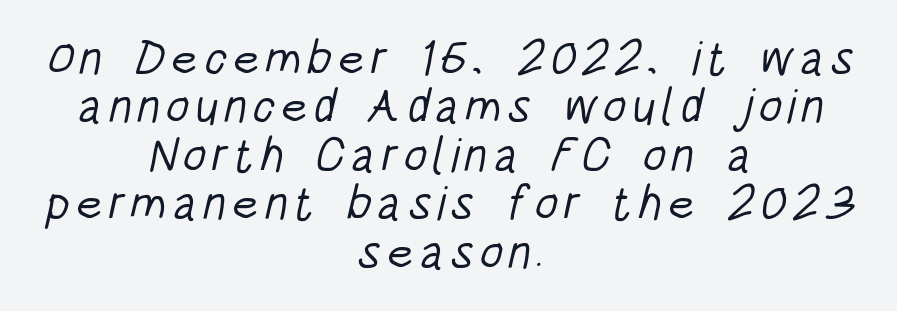
The image shows 48 px light, condensed sans-serif type; set centered, tight line spacing (1.01x), not underlined; low stroke contrast and a large x-height.
